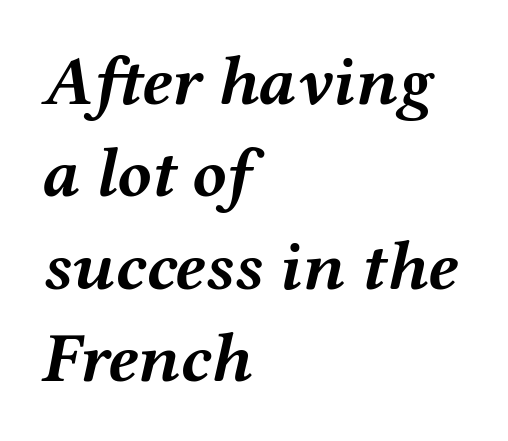
{"italic": "yes", "lean": "right", "slant_degrees": 12, "bold": "yes", "weight": "semibold", "width": "wide", "stroke_contrast": "medium", "x_height": "medium", "monospaced": "no", "underline": "no", "align": "left", "line_spacing": "normal", "line_spacing_ratio": 1.32, "letter_spacing": "normal", "letter_spacing_em": 0.0, "glyph_px": 70}
